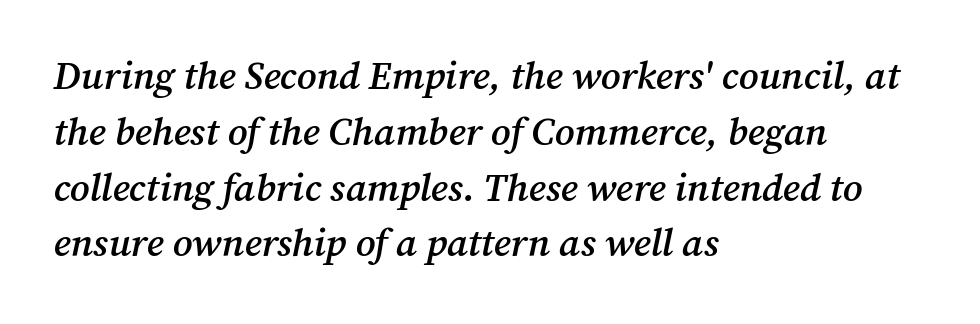
The text carries the slant typical of an italic or oblique font. Underline: absent. Here the designer chose a conventional face with non-uniform glyph widths. A semibold gives these letters moderate extra thickness, short of bold.
